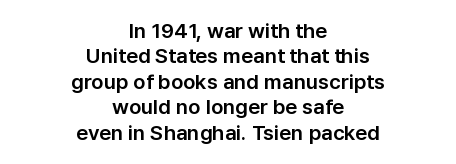
{"italic": "no", "underline": "no", "align": "center", "line_spacing_ratio": 1.21, "letter_spacing": "normal", "letter_spacing_em": 0.0, "glyph_px": 21}
